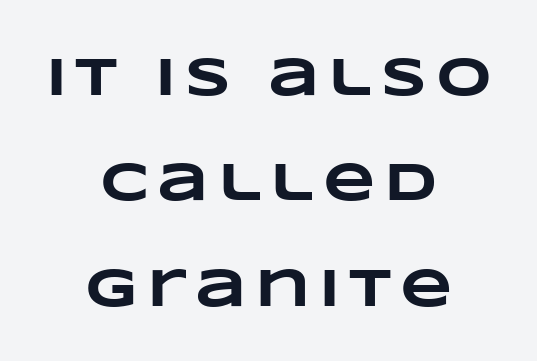
Each glyph is drawn with heavy, bold strokes. Neither beginnings nor endings align; midpoints do. Regarding leading, the lines here are spaced well apart. A clean baseline with only descenders dipping below it. This sample has the flowing, uneven cadence of proportional lettering.
